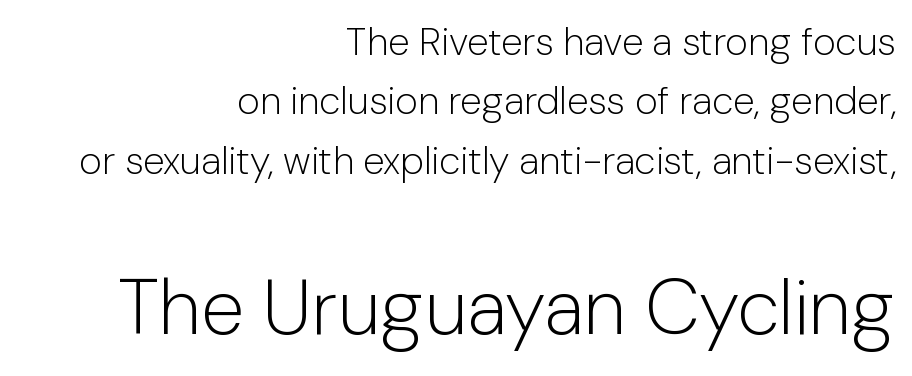
{"serif": "no", "italic": "no", "bold": "no", "weight": "light", "width": "normal", "stroke_contrast": "low", "x_height": "medium", "monospaced": "no", "underline": "no", "align": "right", "line_spacing": "normal", "line_spacing_ratio": 1.52, "letter_spacing": "normal", "letter_spacing_em": 0.0, "larger_block": "second", "size_ratio": 2.0, "glyph_px": 78}
